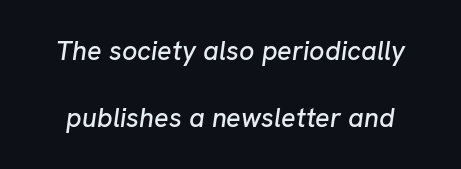
{"italic": "yes", "lean": "right", "slant_degrees": 8, "underline": "no", "line_spacing": "loose", "line_spacing_ratio": 2.48, "letter_spacing": "normal", "letter_spacing_em": 0.0, "glyph_px": 27}
